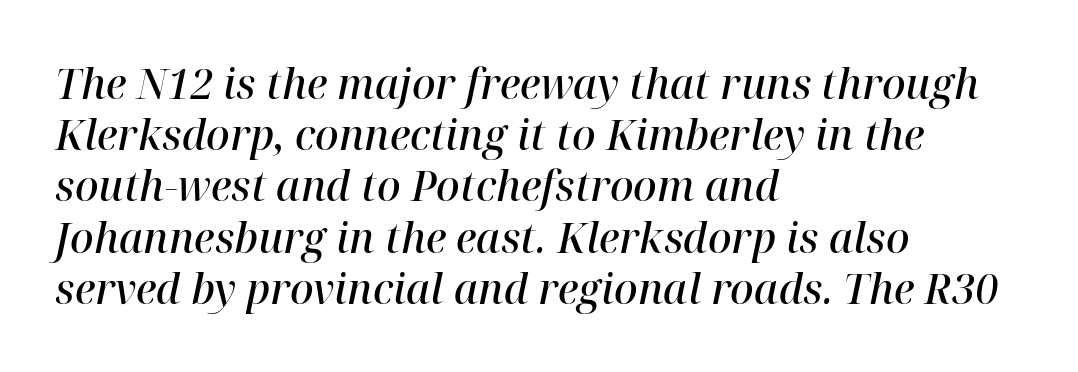
Q: Is the text bold? A: Semi-bold.
Q: Is the text italic (slanted)? A: Yes, it leans right by about 12 degrees.
Q: Is the typeface a serif or a sans-serif typeface? A: Serif.
Q: Is the text underlined? A: No.
Q: How is the paragraph aligned? A: Left-aligned.
Q: Is the spacing between letters normal or unusually wide? A: Normal.
Q: Is the spacing between lines tight, normal or loose? A: Normal.
Q: Width (condensed, normal, or wide)? A: Normal.
Q: Stroke contrast? A: High.
Q: x-height? A: Medium.
Q: Monospaced? A: No.
